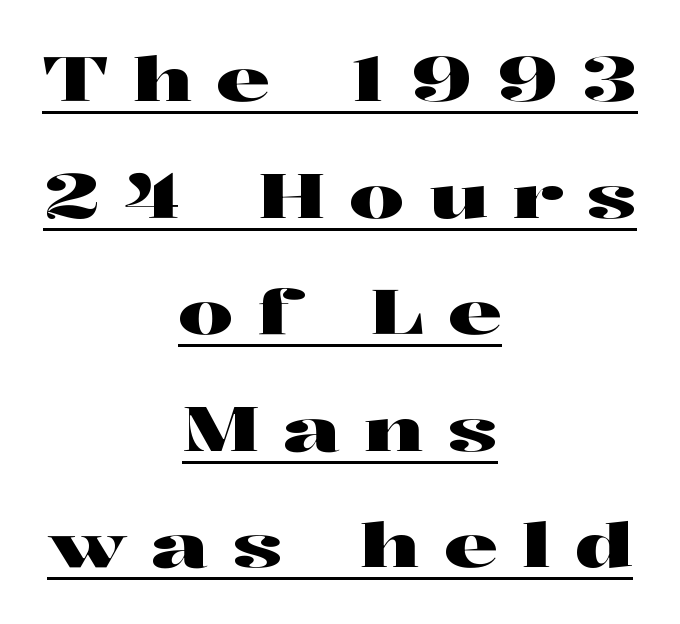
The image shows 61 px wide serif type, upright; set centered, loose line spacing (1.91x), unusually wide letter spacing (+0.4 em), underlined; high stroke contrast and a medium x-height.
